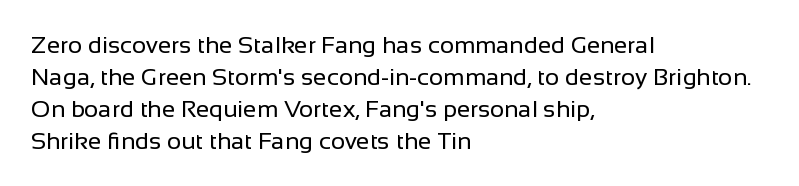
The image shows 24 px text type, upright; set left-aligned, normal line spacing (1.33x), normal letter spacing, not underlined.
